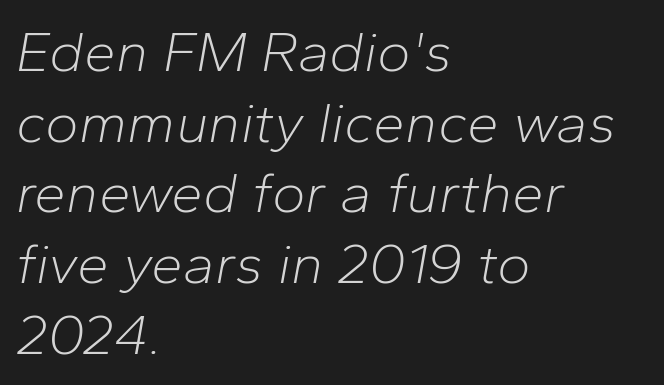
Q: Is the text bold? A: No.
Q: Is the text italic (slanted)? A: Yes, it leans right by about 10 degrees.
Q: Is the text underlined? A: No.
Q: How is the paragraph aligned? A: Left-aligned.
Q: Is the spacing between letters normal or unusually wide? A: Normal.
Q: Width (condensed, normal, or wide)? A: Normal.
Q: Stroke contrast? A: Low.
Q: x-height? A: Medium.
Q: Monospaced? A: No.
